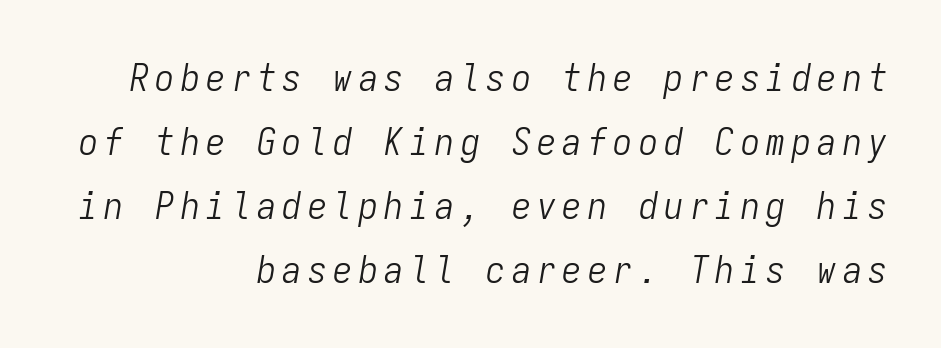
The image shows 38 px light, condensed type, italic (leaning right), monospaced; set right-aligned, normal line spacing (1.68x), not underlined; low stroke contrast and a medium x-height.
